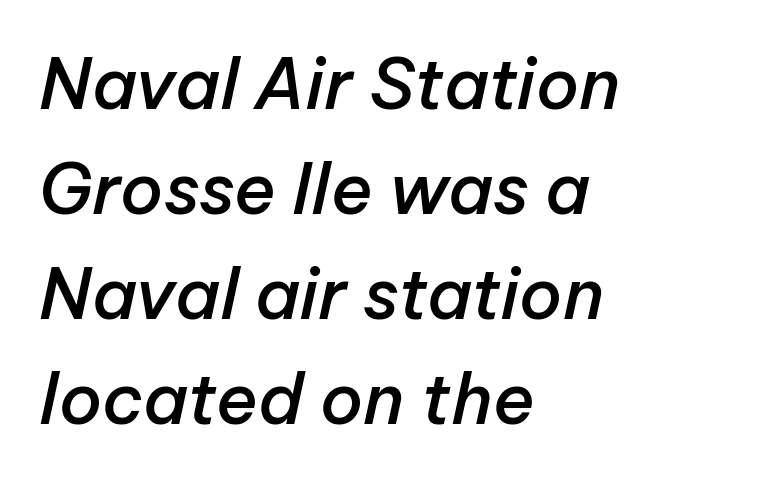
Compared with typical body copy, the letter spacing here is the same. Students, this is semibold: more ink than regular, less than bold. The glyphs look as if they've been sheared to an angle. The passage shown is typed in a proportional face where columns would drift. Interline gaps are of average width in this sample.
